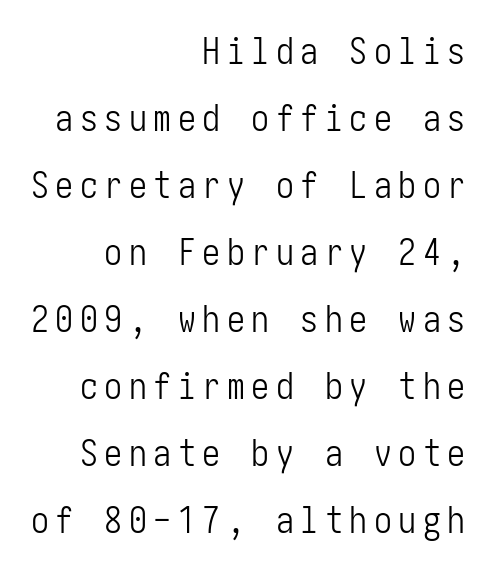
Q: Is the text bold? A: No.
Q: Is the text italic (slanted)? A: No, it is upright.
Q: Is the typeface a serif or a sans-serif typeface? A: Sans-serif.
Q: Is the text underlined? A: No.
Q: How is the paragraph aligned? A: Right-aligned.
Q: Width (condensed, normal, or wide)? A: Condensed.
Q: Stroke contrast? A: Low.
Q: x-height? A: Medium.
